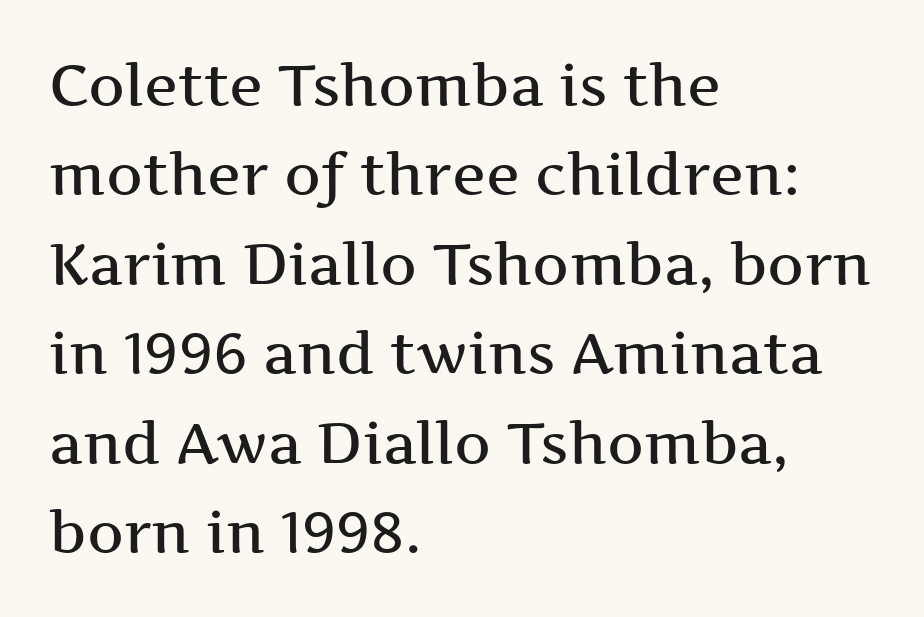
Q: Is the text bold? A: Semi-bold.
Q: Is the text italic (slanted)? A: No, it is upright.
Q: Is the typeface a serif or a sans-serif typeface? A: Serif.
Q: Is the text underlined? A: No.
Q: How is the paragraph aligned? A: Left-aligned.
Q: Is the spacing between letters normal or unusually wide? A: Normal.
Q: Is the spacing between lines tight, normal or loose? A: Normal.
Q: Width (condensed, normal, or wide)? A: Wide.
Q: Stroke contrast? A: Medium.
Q: x-height? A: Medium.
Q: Monospaced? A: No.
